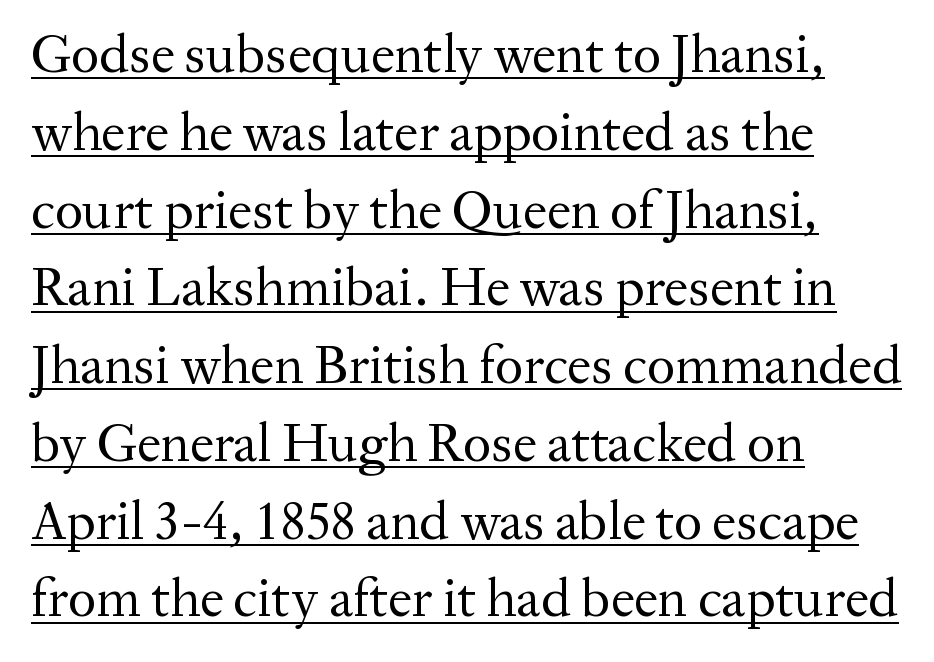
Every stem runs plumb, perpendicular to the baseline. The letterforms sit shoulder to shoulder at normal distance. The paragraph shown leans on its left margin. The font family rendered here belongs to the serif group.
